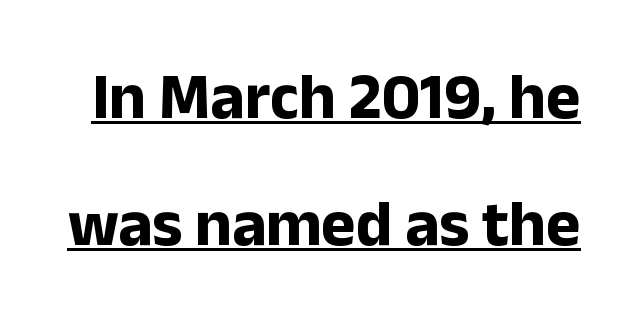
The image shows 65 px bold sans-serif type, upright; set loose line spacing (1.95x), normal letter spacing, underlined; low stroke contrast and a medium x-height.
